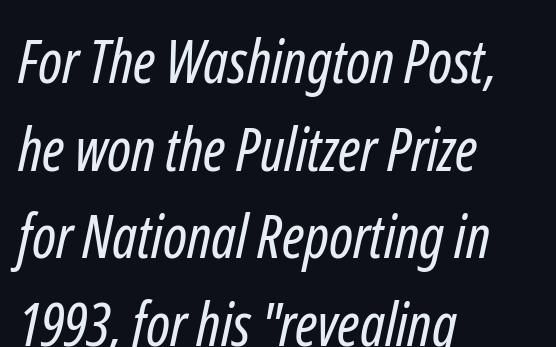
Q: Is the text bold? A: No.
Q: Is the typeface a serif or a sans-serif typeface? A: Sans-serif.
Q: Is the text underlined? A: No.
Q: How is the paragraph aligned? A: Left-aligned.
Q: Is the spacing between letters normal or unusually wide? A: Normal.
Q: Is the spacing between lines tight, normal or loose? A: Normal.
Q: Width (condensed, normal, or wide)? A: Condensed.
Q: Stroke contrast? A: Low.
Q: x-height? A: Medium.
Q: Monospaced? A: No.
